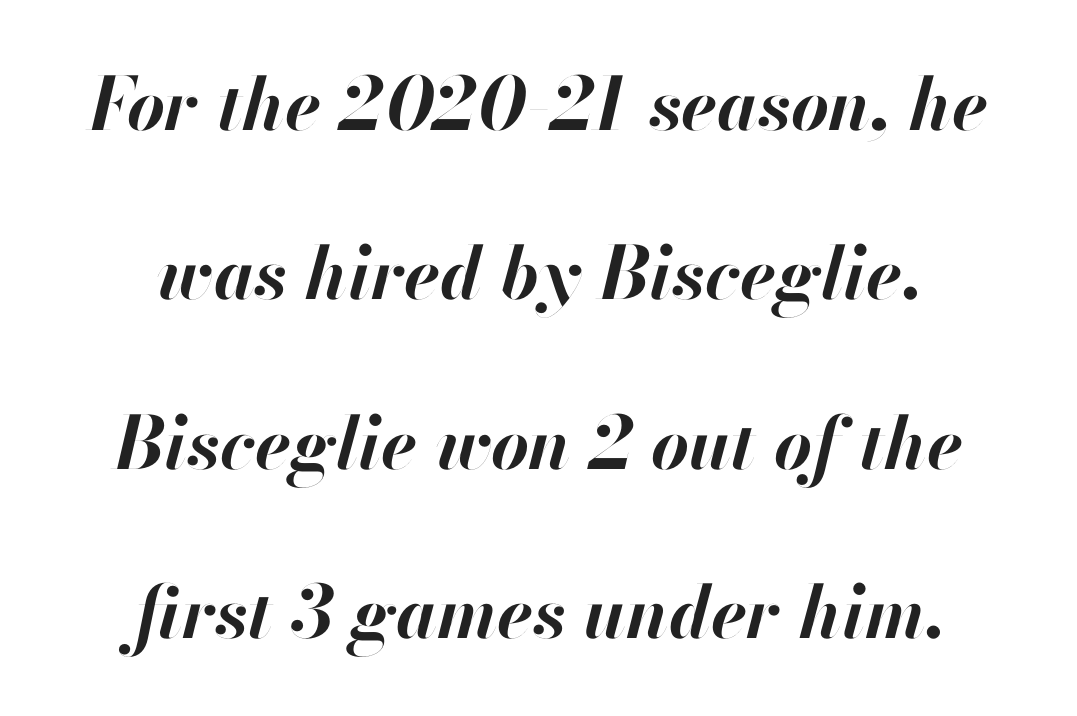
{"italic": "yes", "lean": "right", "slant_degrees": 13, "bold": "yes", "weight": "bold", "width": "normal", "stroke_contrast": "high", "x_height": "small", "monospaced": "no", "underline": "no", "align": "center", "line_spacing": "loose", "line_spacing_ratio": 2.32, "letter_spacing": "normal", "letter_spacing_em": 0.0, "glyph_px": 73}
